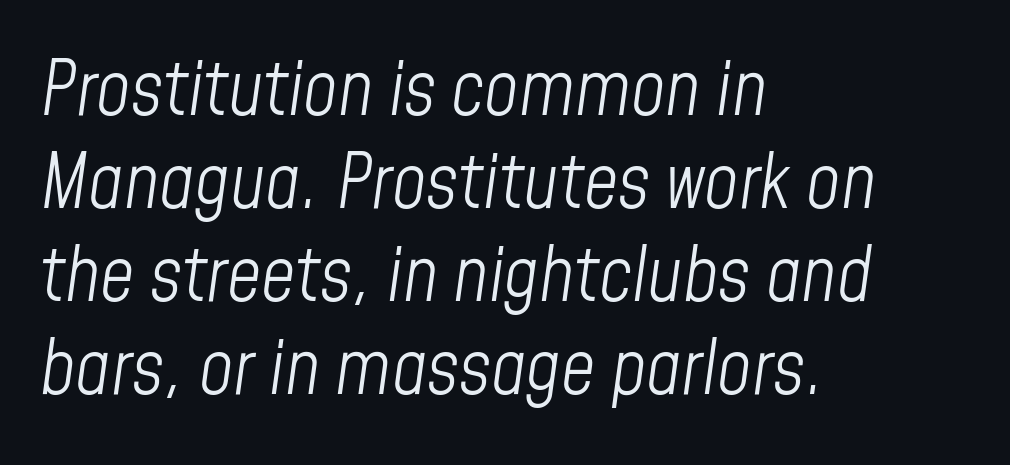
Q: Is the text bold? A: No.
Q: Is the text italic (slanted)? A: Yes, it leans right by about 8 degrees.
Q: Is the text underlined? A: No.
Q: How is the paragraph aligned? A: Left-aligned.
Q: Is the spacing between letters normal or unusually wide? A: Normal.
Q: Width (condensed, normal, or wide)? A: Condensed.
Q: Stroke contrast? A: Low.
Q: x-height? A: Medium.
Q: Monospaced? A: No.
